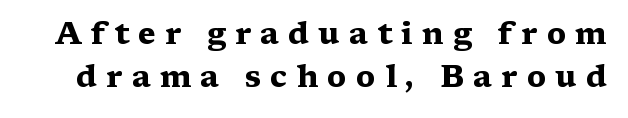
Q: Is the text bold? A: Yes.
Q: Is the text italic (slanted)? A: No, it is upright.
Q: Is the typeface a serif or a sans-serif typeface? A: Serif.
Q: Is the text underlined? A: No.
Q: Is the spacing between letters normal or unusually wide? A: Unusually wide.
Q: Is the spacing between lines tight, normal or loose? A: Normal.
Q: Width (condensed, normal, or wide)? A: Wide.
Q: Stroke contrast? A: Medium.
Q: x-height? A: Medium.
Q: Monospaced? A: No.
